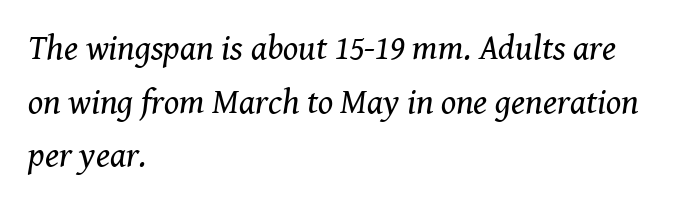
Q: Is the text bold? A: No.
Q: Is the text italic (slanted)? A: Yes, it leans right by about 8 degrees.
Q: Is the typeface a serif or a sans-serif typeface? A: Serif.
Q: Is the text underlined? A: No.
Q: How is the paragraph aligned? A: Left-aligned.
Q: Is the spacing between letters normal or unusually wide? A: Normal.
Q: Is the spacing between lines tight, normal or loose? A: Normal.
Q: Width (condensed, normal, or wide)? A: Normal.
Q: Stroke contrast? A: Medium.
Q: x-height? A: Medium.
Q: Monospaced? A: No.
